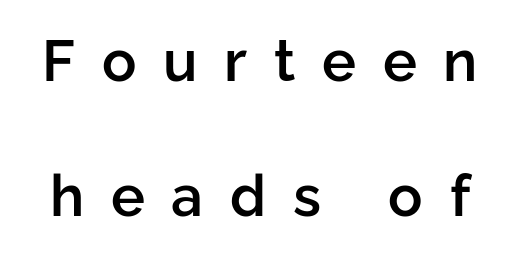
Check where the strokes stop: nothing finishes them off — pure sans. This is moderately heavy type, rendered in semibold. Every character sits straight up, as roman type does. Each word looks stretched out because of the extra space between its letters. Anything drawn beneath the words? Only blank space.
